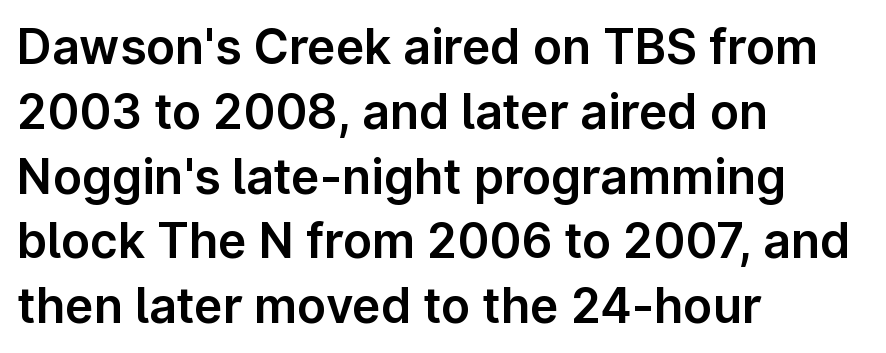
Q: Is the text italic (slanted)? A: No, it is upright.
Q: Is the typeface a serif or a sans-serif typeface? A: Sans-serif.
Q: Is the text underlined? A: No.
Q: How is the paragraph aligned? A: Left-aligned.
Q: Is the spacing between letters normal or unusually wide? A: Normal.
Q: Is the spacing between lines tight, normal or loose? A: Normal.
Q: Width (condensed, normal, or wide)? A: Normal.
Q: Stroke contrast? A: Low.
Q: x-height? A: Medium.
Q: Monospaced? A: No.
